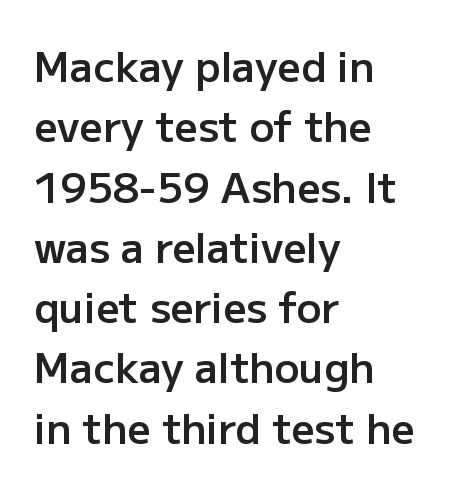
Q: Is the text bold? A: Semi-bold.
Q: Is the text italic (slanted)? A: No, it is upright.
Q: Is the typeface a serif or a sans-serif typeface? A: Sans-serif.
Q: Is the text underlined? A: No.
Q: How is the paragraph aligned? A: Left-aligned.
Q: Is the spacing between letters normal or unusually wide? A: Normal.
Q: Is the spacing between lines tight, normal or loose? A: Normal.
Q: Width (condensed, normal, or wide)? A: Normal.
Q: Stroke contrast? A: Low.
Q: x-height? A: Medium.
Q: Monospaced? A: No.
